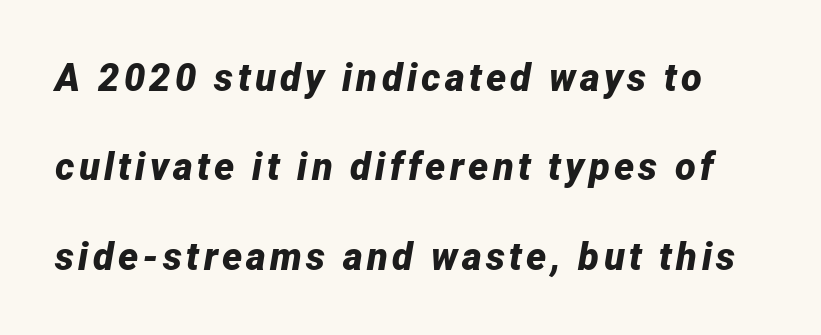
Heavy-handed strokes throughout: this text is bold. Leading: increased. An italicized treatment has been applied to the whole sample. Spacing verdict: proportional, widths tailored to each character. Any mark beneath the type? The region is blank.
